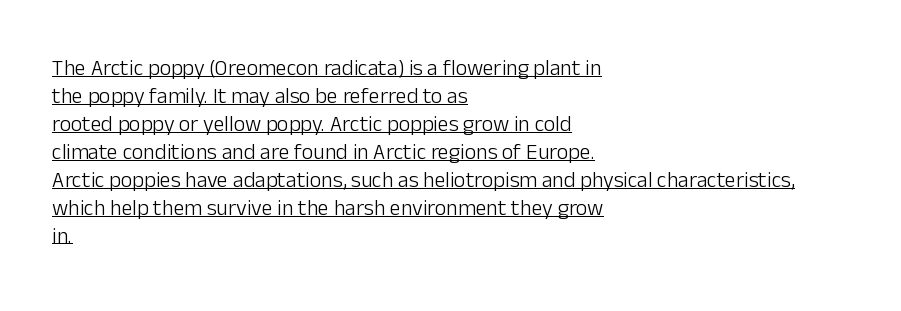
The image shows 22 px text type, upright; set left-aligned, normal line spacing (1.27x), normal letter spacing, underlined.
